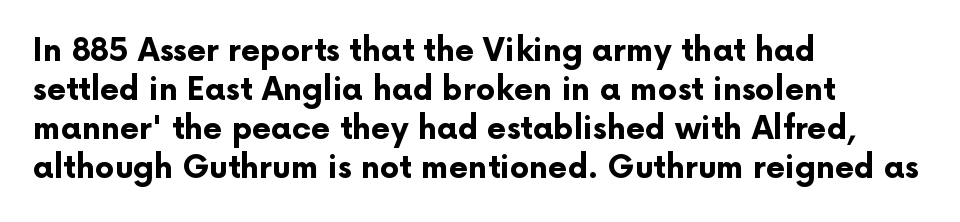
The image shows 31 px bold sans-serif type, upright; set left-aligned, normal line spacing (1.26x), normal letter spacing, not underlined; low stroke contrast and a medium x-height.
